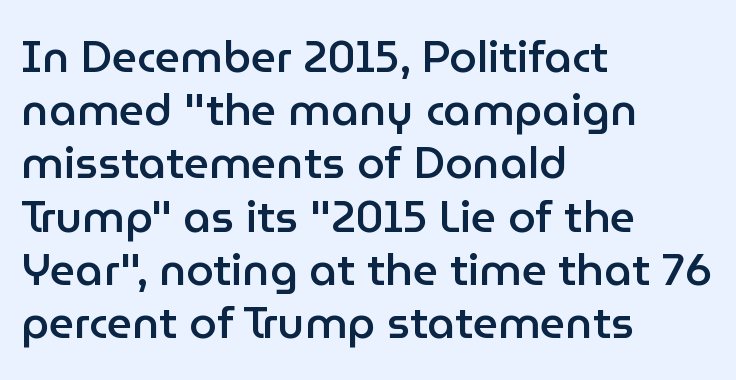
Reading down the block, your eye returns to a fixed left position each line. The rendering shows plain stroke endings on the letterforms — a sans-serif design. Inter-character spacing is left at the font's built-in metrics. This sample has the flowing, uneven cadence of proportional lettering. Notice how the stems are strictly vertical — no italics here.
